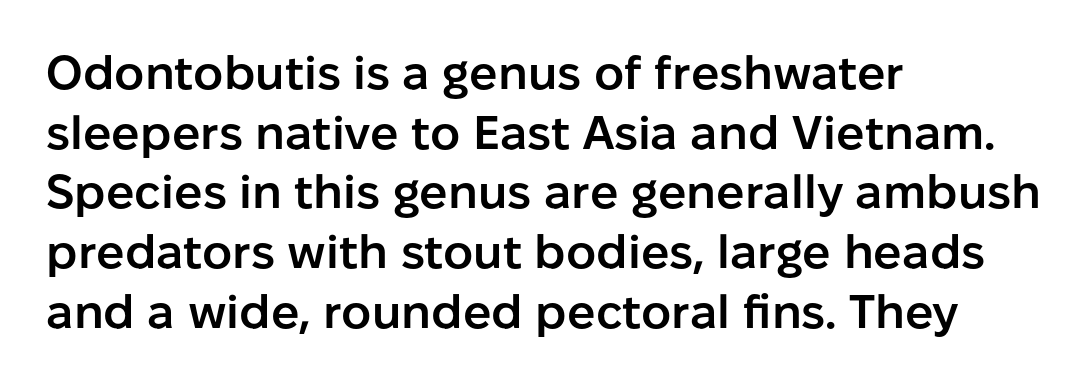
{"serif": "no", "italic": "no", "bold": "semi", "weight": "semibold", "width": "normal", "stroke_contrast": "low", "x_height": "medium", "monospaced": "no", "underline": "no", "align": "left", "line_spacing": "normal", "line_spacing_ratio": 1.27, "letter_spacing": "normal", "letter_spacing_em": 0.0, "glyph_px": 47}
